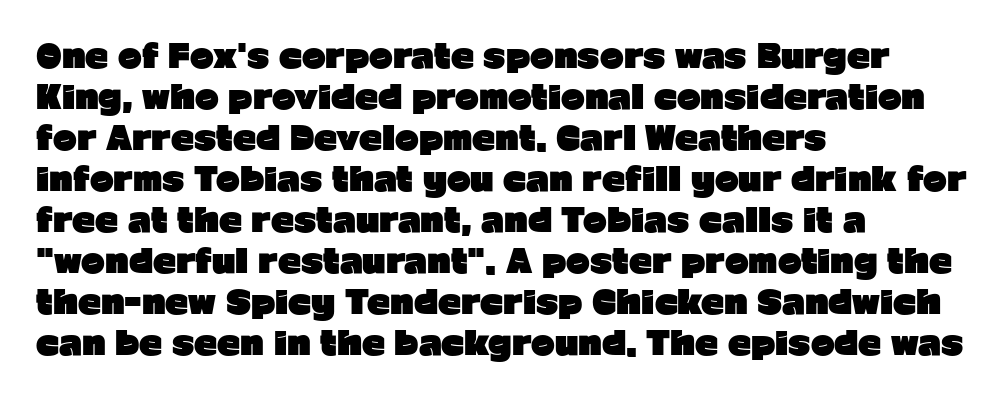
Q: Is the text bold? A: Yes.
Q: Is the text italic (slanted)? A: No, it is upright.
Q: Is the typeface a serif or a sans-serif typeface? A: Sans-serif.
Q: Is the text underlined? A: No.
Q: How is the paragraph aligned? A: Left-aligned.
Q: Is the spacing between letters normal or unusually wide? A: Normal.
Q: Is the spacing between lines tight, normal or loose? A: Normal.
Q: Width (condensed, normal, or wide)? A: Normal.
Q: Stroke contrast? A: Low.
Q: x-height? A: Medium.
Q: Monospaced? A: No.
